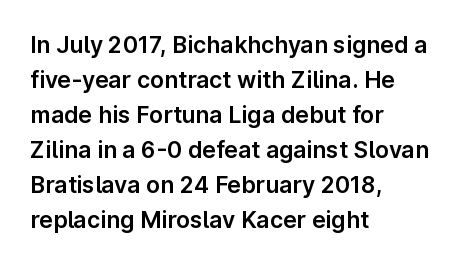
The image shows 23 px text type, upright; set left-aligned, normal line spacing (1.52x), normal letter spacing, not underlined.
